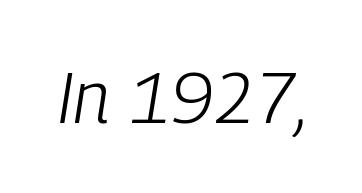
Q: Is the text bold? A: No.
Q: Is the text italic (slanted)? A: Yes, it leans right by about 9 degrees.
Q: Is the text underlined? A: No.
Q: Is the spacing between letters normal or unusually wide? A: Normal.
Q: Width (condensed, normal, or wide)? A: Condensed.
Q: Stroke contrast? A: Low.
Q: x-height? A: Medium.
Q: Monospaced? A: No.
